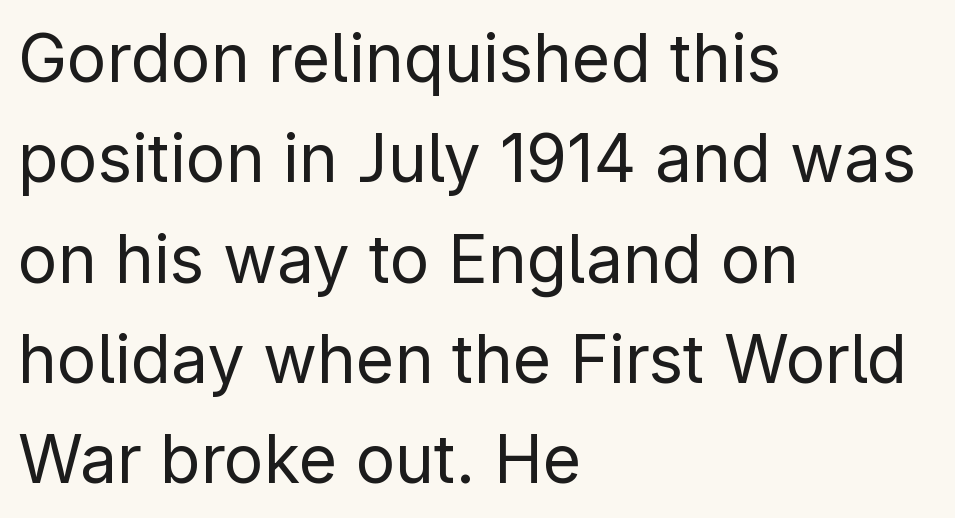
Do the characters align in a grid? No, the font is proportional. Posture: upright roman. Font category for this specimen: sans-serif. Default kerning and tracking; the words read as compact shapes.
